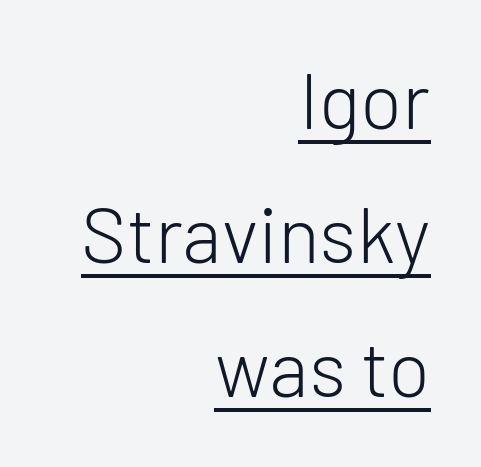
Q: Is the text bold? A: No.
Q: Is the text italic (slanted)? A: No, it is upright.
Q: Is the typeface a serif or a sans-serif typeface? A: Sans-serif.
Q: Is the text underlined? A: Yes.
Q: How is the paragraph aligned? A: Right-aligned.
Q: Is the spacing between letters normal or unusually wide? A: Normal.
Q: Width (condensed, normal, or wide)? A: Normal.
Q: Stroke contrast? A: Low.
Q: x-height? A: Medium.
Q: Monospaced? A: No.
